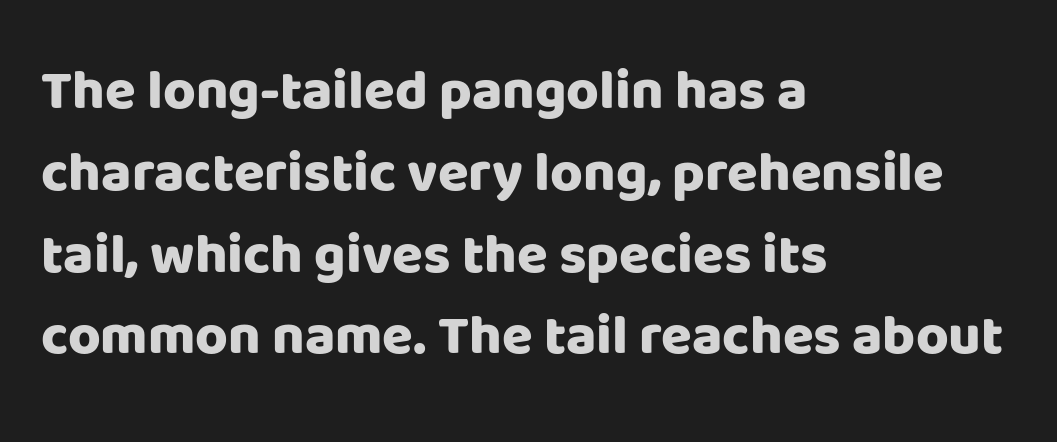
Q: Is the text bold? A: Yes.
Q: Is the text italic (slanted)? A: No, it is upright.
Q: Is the typeface a serif or a sans-serif typeface? A: Sans-serif.
Q: Is the text underlined? A: No.
Q: How is the paragraph aligned? A: Left-aligned.
Q: Is the spacing between letters normal or unusually wide? A: Normal.
Q: Is the spacing between lines tight, normal or loose? A: Normal.
Q: Width (condensed, normal, or wide)? A: Normal.
Q: Stroke contrast? A: Low.
Q: x-height? A: Large.
Q: Monospaced? A: No.
